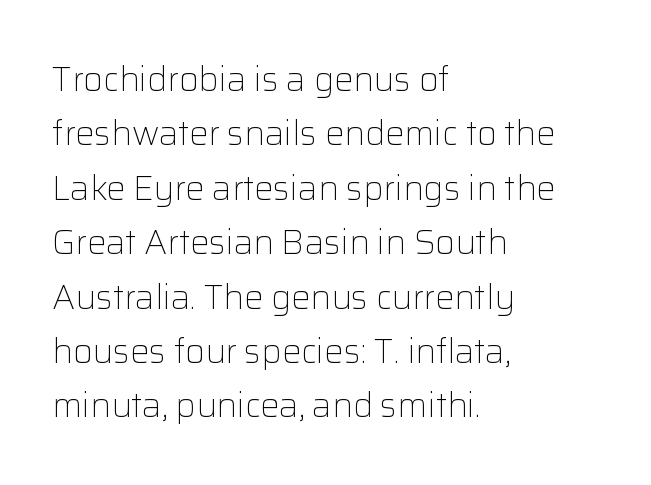
Q: Is the text bold? A: No.
Q: Is the text italic (slanted)? A: No, it is upright.
Q: Is the typeface a serif or a sans-serif typeface? A: Sans-serif.
Q: Is the text underlined? A: No.
Q: How is the paragraph aligned? A: Left-aligned.
Q: Is the spacing between letters normal or unusually wide? A: Normal.
Q: Is the spacing between lines tight, normal or loose? A: Normal.
Q: Width (condensed, normal, or wide)? A: Normal.
Q: Stroke contrast? A: Low.
Q: x-height? A: Medium.
Q: Monospaced? A: No.
